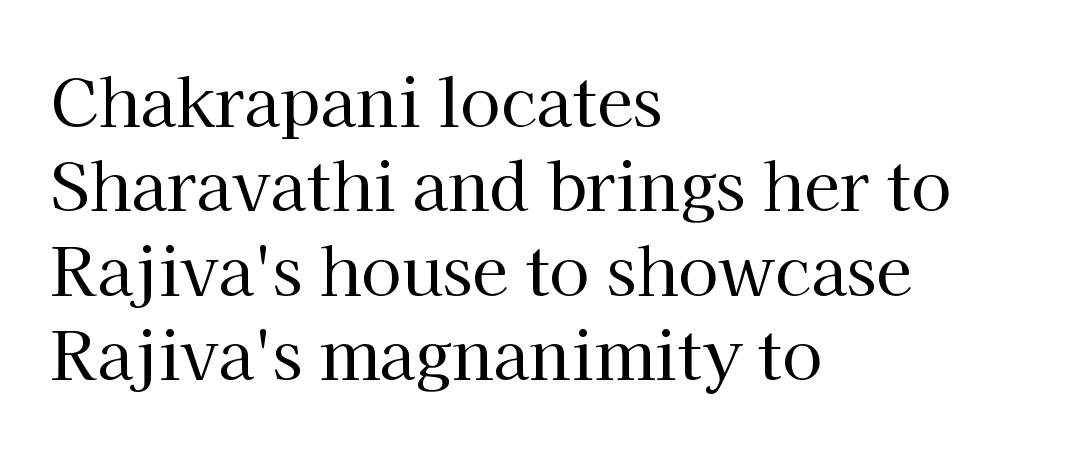
Regarding serifs, this sample has them. One-word summary of the alignment: left. These lines were composed using upright roman letters. No letter is thick-stroked: the sample isn't bold. Each letter keeps its own natural width here, so spacing adapts to shape. Quick note: underline off.
